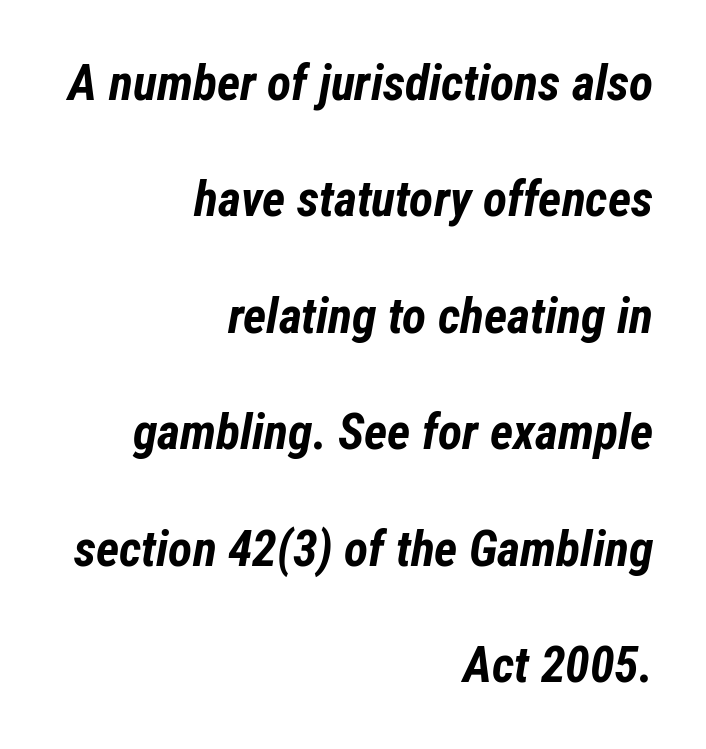
Q: Is the text bold? A: Yes.
Q: Is the text italic (slanted)? A: Yes, it leans right by about 12 degrees.
Q: Is the text underlined? A: No.
Q: How is the paragraph aligned? A: Right-aligned.
Q: Is the spacing between letters normal or unusually wide? A: Normal.
Q: Is the spacing between lines tight, normal or loose? A: Loose.
Q: Width (condensed, normal, or wide)? A: Condensed.
Q: Stroke contrast? A: Low.
Q: x-height? A: Medium.
Q: Monospaced? A: No.
